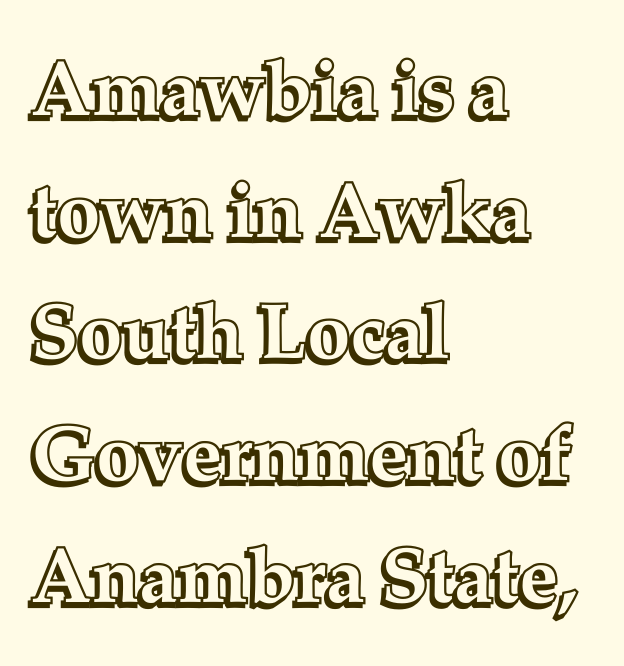
Q: Is the text italic (slanted)? A: No, it is upright.
Q: Is the text underlined? A: No.
Q: How is the paragraph aligned? A: Left-aligned.
Q: Is the spacing between letters normal or unusually wide? A: Normal.
Q: Is the spacing between lines tight, normal or loose? A: Normal.
Q: Width (condensed, normal, or wide)? A: Normal.
Q: x-height? A: Medium.
Q: Monospaced? A: No.
